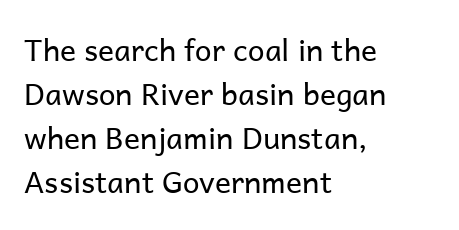
{"serif": "no", "italic": "no", "bold": "no", "weight": "regular", "width": "normal", "stroke_contrast": "low", "x_height": "medium", "monospaced": "no", "underline": "no", "align": "left", "line_spacing": "normal", "line_spacing_ratio": 1.47, "letter_spacing": "normal", "letter_spacing_em": 0.0, "glyph_px": 30}
